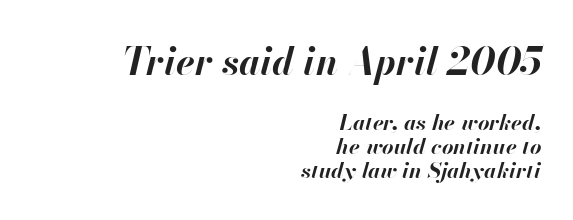
One-word summary of the alignment: right. This sample has the flowing, uneven cadence of proportional lettering. The tracking reads as untouched default to a designer's eye. These two chunks differ in scale, with the top chunk taking the larger measure. There's an unmistakable incline to the writing here. Horizontal bands of white between lines are thin slivers.
